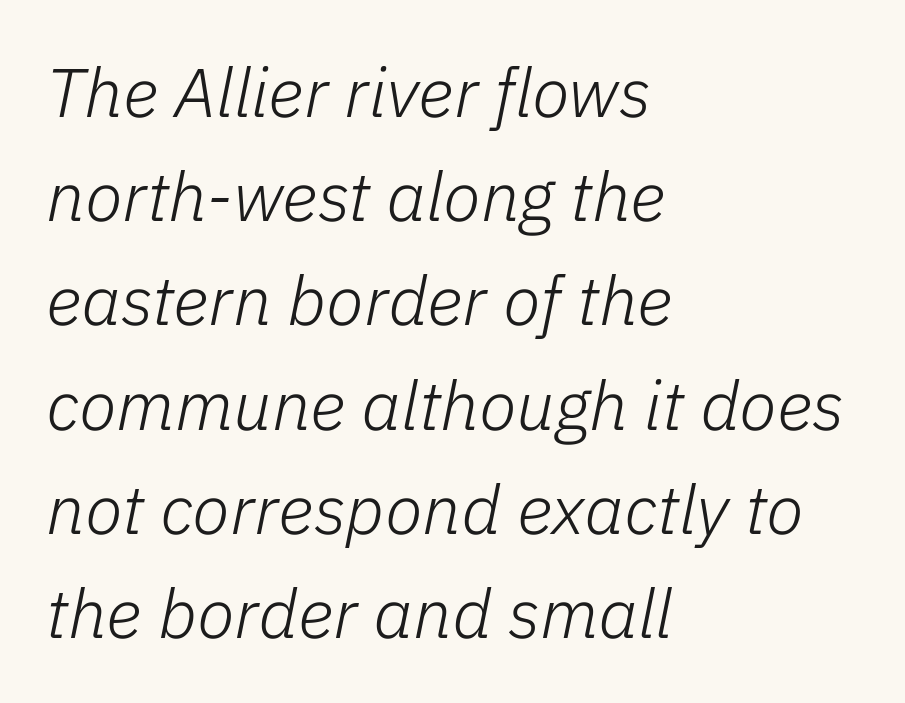
The image shows 69 px light type, italic (leaning right); set left-aligned, normal line spacing (1.51x), normal letter spacing, not underlined; low stroke contrast and a medium x-height.
